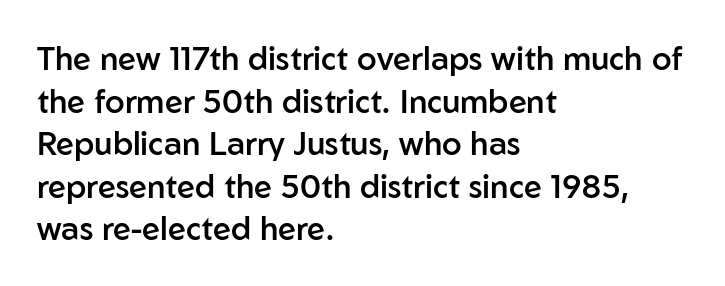
These lines are rendered in a variable-pitch font. This sample keeps an unexceptional amount of space between lines. Observe the absence of serifs on each vertical stroke in this sample. Designer's note — italics off, roman on. No extra tracking has been applied to these lines. Where is the straight margin? On the left.
